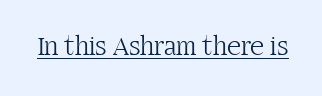
{"italic": "no", "bold": "no", "underline": "yes", "letter_spacing": "normal", "letter_spacing_em": 0.0, "glyph_px": 27}
